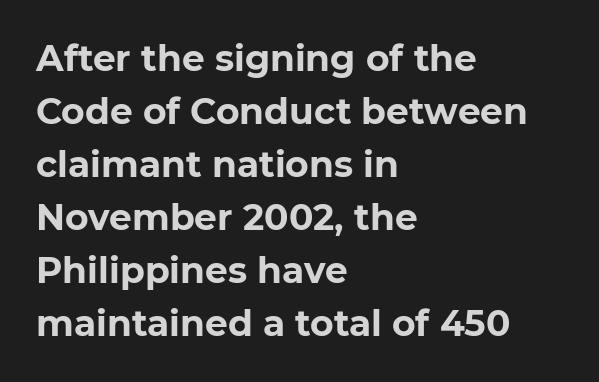
The image shows 36 px bold sans-serif type, upright; set left-aligned, normal line spacing (1.47x), normal letter spacing, not underlined; low stroke contrast and a medium x-height.
